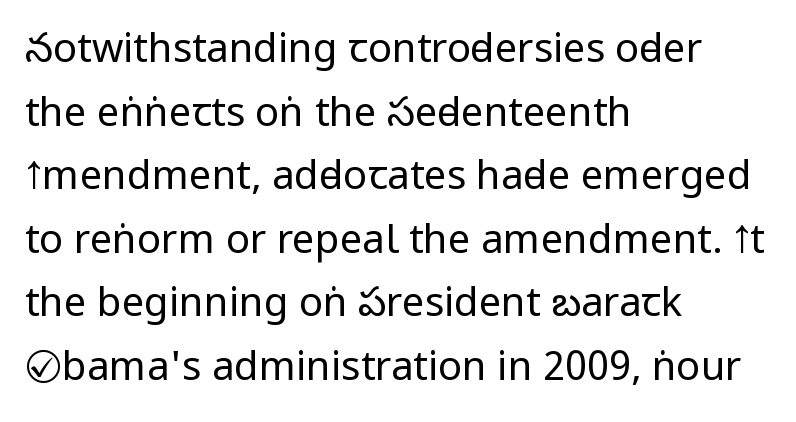
Caption: standard tracking, unaltered. Think of a printed novel: that variable character pitch is what you see here. Interline gaps are of average width in this sample. A typesetter would label this face a sans.
